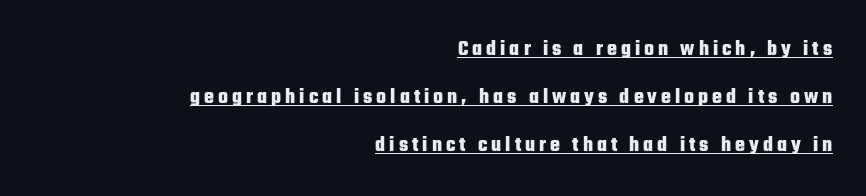
The image shows 21 px bold type, upright; set right-aligned, loose line spacing (2.29x), underlined.
